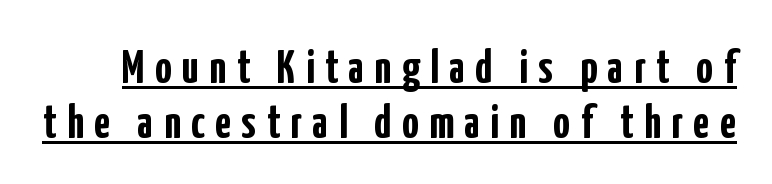
The image shows 47 px semibold, condensed sans-serif type, upright; set line spacing 1.16x, unusually wide letter spacing (+0.22 em), underlined; low stroke contrast and a medium x-height.
